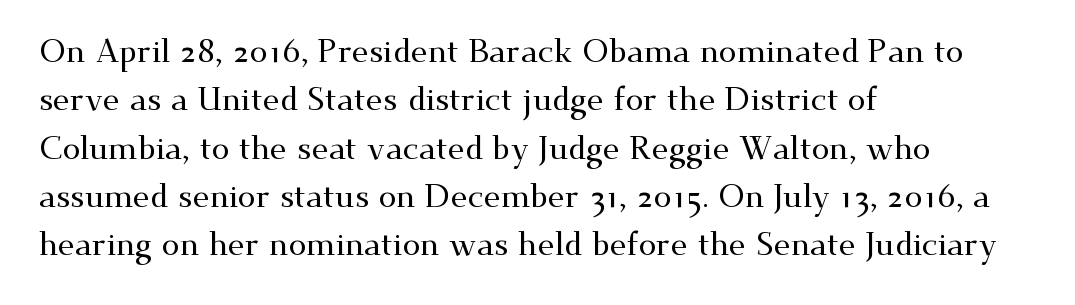
Students, observe: this is what conventionally led text looks like. Examine the stroke ends and you'll spot serifs. Compared with typical body copy, the letter spacing here is the same. Anything drawn beneath the words? Only blank space. Every row of glyphs begins at an identical x-position on the left. Posture: straight, roman, zero tilt.
